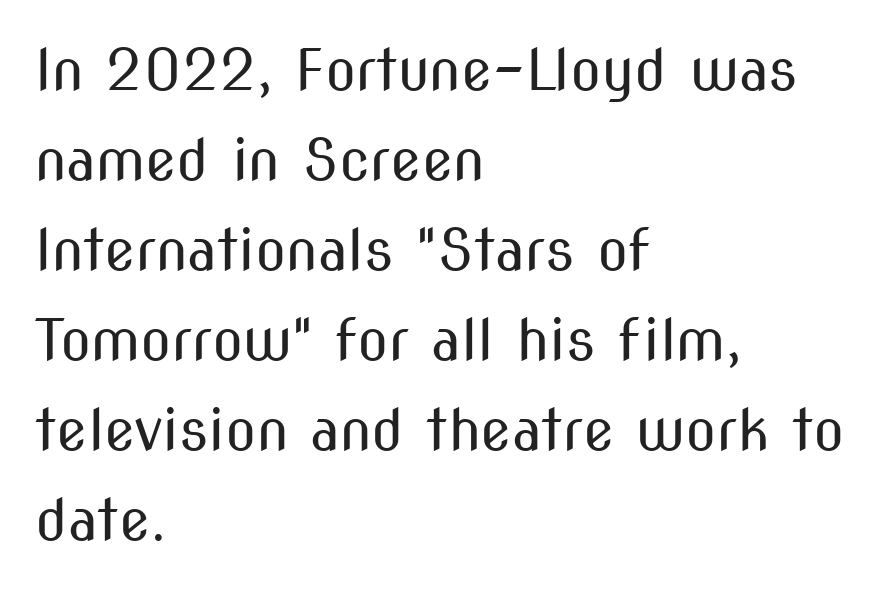
The lettering stays uniformly vertical, giving the passage a roman look. Note the varied advance widths — an 'i' is clearly narrower than an 'm'. The strokes are not fattened; the text isn't bold. Serifs: no, the terminals of the letterforms are clean. A typesetter would call this leading conventional body-copy spacing.
